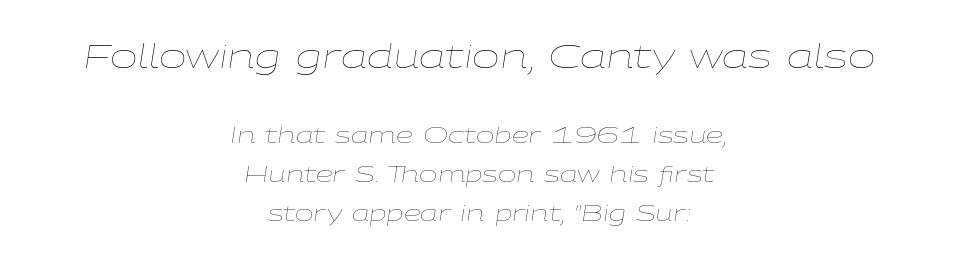
{"italic": "yes", "lean": "right", "slant_degrees": 9, "bold": "no", "weight": "thin", "width": "wide", "stroke_contrast": "low", "x_height": "medium", "monospaced": "no", "underline": "no", "align": "center", "line_spacing_ratio": 1.77, "letter_spacing": "normal", "letter_spacing_em": 0.0, "larger_block": "first", "size_ratio": 1.5, "glyph_px": 33}
